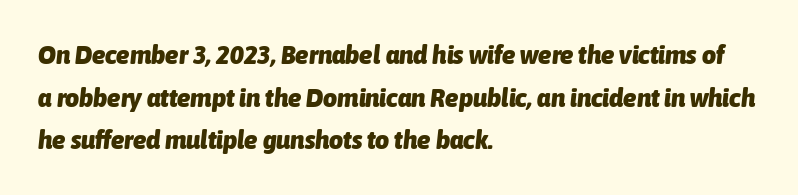
The image shows 27 px bold type, italic (leaning right); set left-aligned, normal line spacing (1.58x), normal letter spacing, not underlined.
